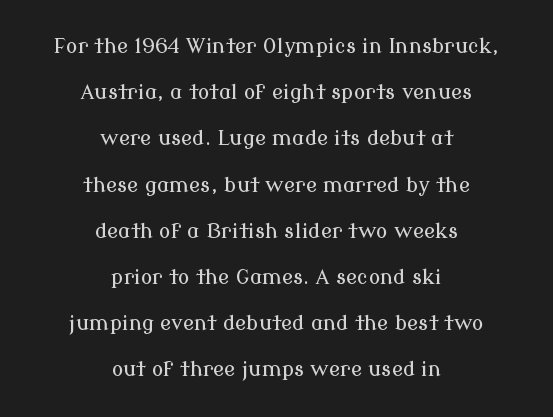
The image shows 21 px text type, upright; set centered, loose line spacing (2.2x), normal letter spacing, not underlined.
